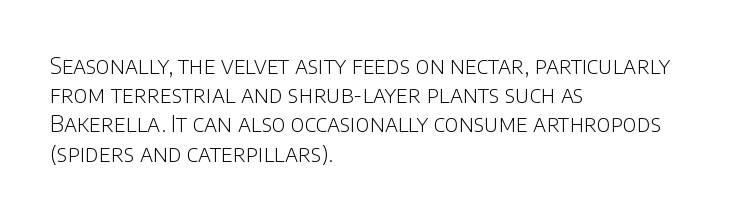
Nothing unusual about the tracking: characters are spaced as the font intends. Caption: multi-line text, flush left, ragged right. How would I describe the line gaps? Plain and ordinary. Unbolded letterforms with no extra heft.
